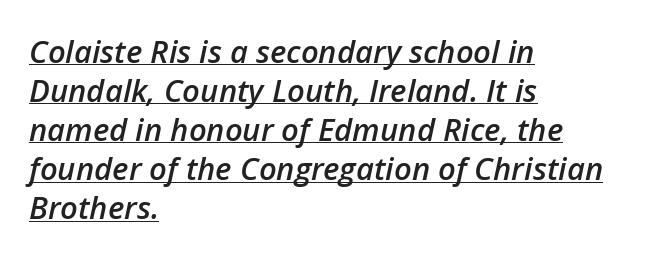
{"italic": "yes", "lean": "right", "slant_degrees": 12, "bold": "semi", "weight": "semibold", "width": "normal", "stroke_contrast": "low", "x_height": "medium", "monospaced": "no", "underline": "yes", "align": "left", "line_spacing": "normal", "line_spacing_ratio": 1.26, "letter_spacing": "normal", "letter_spacing_em": 0.0, "glyph_px": 31}
